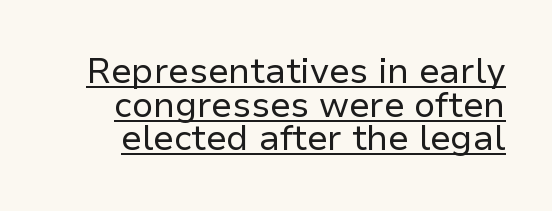
{"serif": "no", "italic": "no", "bold": "no", "weight": "regular", "width": "normal", "stroke_contrast": "low", "x_height": "medium", "monospaced": "no", "underline": "yes", "line_spacing": "tight", "line_spacing_ratio": 0.96, "letter_spacing": "normal", "letter_spacing_em": 0.0, "glyph_px": 35}
